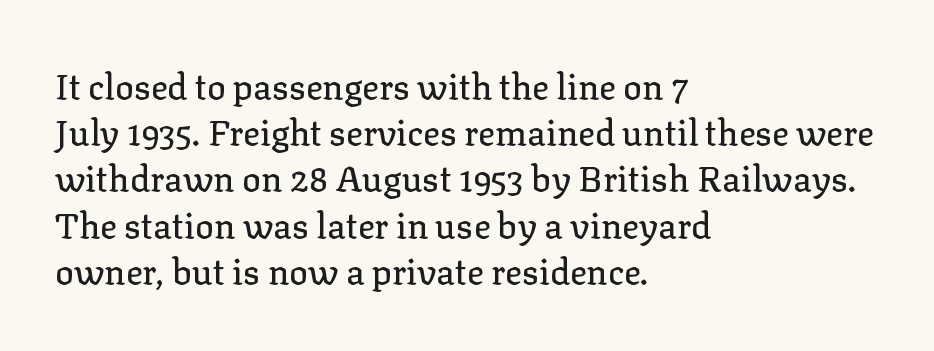
Spacing verdict: proportional, widths tailored to each character. Look at the bottom of the vertical strokes: they flare into serifs here. The rows are spaced the way most documents space them. No word sits above an underline. The letters stand upright; this is a roman face. No extra tracking has been applied to these lines.
